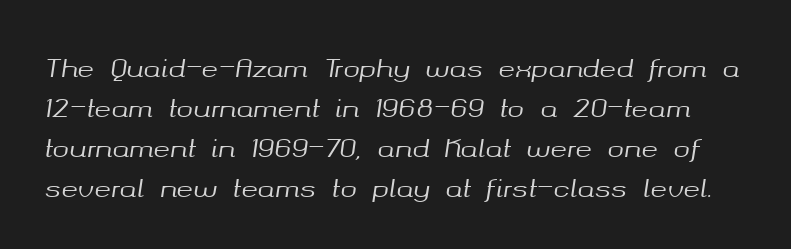
Q: Is the text italic (slanted)? A: Yes, it leans right by about 8 degrees.
Q: Is the text underlined? A: No.
Q: Is the spacing between letters normal or unusually wide? A: Normal.
Q: Is the spacing between lines tight, normal or loose? A: Normal.
